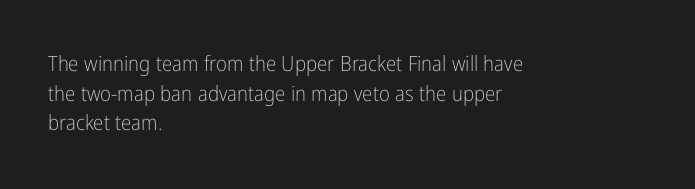
{"italic": "no", "bold": "no", "underline": "no", "align": "left", "line_spacing": "normal", "line_spacing_ratio": 1.41, "letter_spacing": "normal", "letter_spacing_em": 0.0, "glyph_px": 21}
